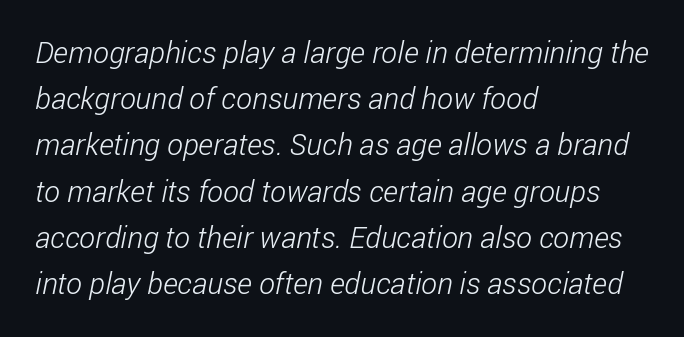
The strokes are not fattened; the text isn't bold. Observe the ordinary spacing: letters are neighbours, not strangers. Varying glyph widths throughout — classic text-font behaviour. Does the copy run flush right? No — it runs flush left. Reading down the column, the eye jumps a familiar distance to each next line.
